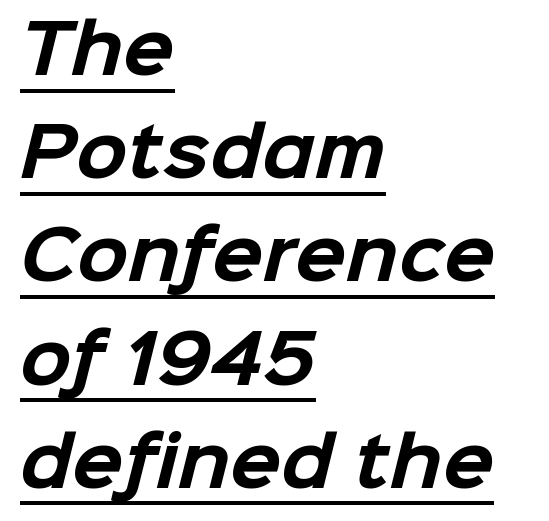
A student would call this left alignment; a typographer would say flush left, rag right. The rendering uses the underline text-decoration. Students, this is bold: see how much ink each stroke carries. Note the varied advance widths — an 'i' is clearly narrower than an 'm'. Does the type have serifs? No, each stem ends abruptly. Regular leading.
